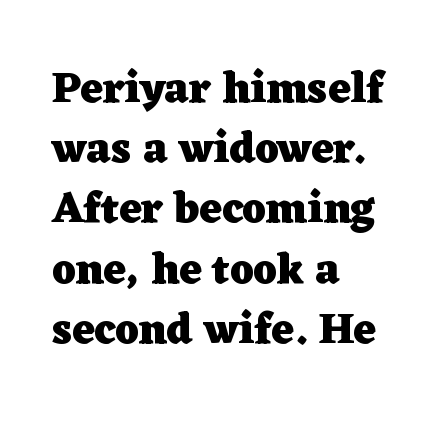
{"serif": "yes", "italic": "no", "bold": "yes", "weight": "heavy", "width": "wide", "stroke_contrast": "low", "x_height": "medium", "monospaced": "no", "underline": "no", "align": "left", "line_spacing": "normal", "line_spacing_ratio": 1.4, "letter_spacing": "normal", "letter_spacing_em": 0.0, "glyph_px": 43}
